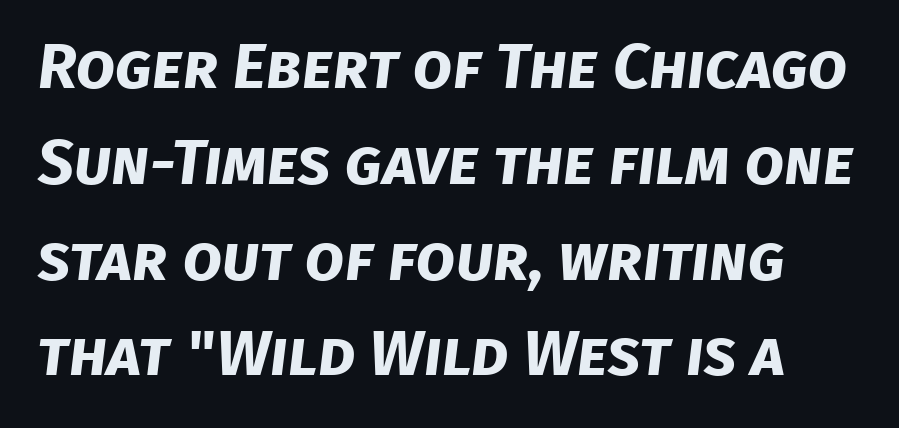
Q: Is the text bold? A: Yes.
Q: Is the typeface a serif or a sans-serif typeface? A: Sans-serif.
Q: Is the text underlined? A: No.
Q: Is the spacing between letters normal or unusually wide? A: Normal.
Q: Is the spacing between lines tight, normal or loose? A: Normal.
Q: Width (condensed, normal, or wide)? A: Normal.
Q: Stroke contrast? A: Low.
Q: x-height? A: Large.
Q: Monospaced? A: No.
